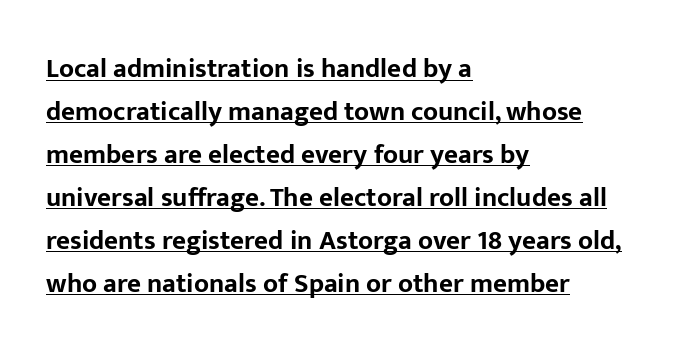
The image shows 27 px bold type, upright; set left-aligned, normal line spacing (1.59x), normal letter spacing, underlined.
